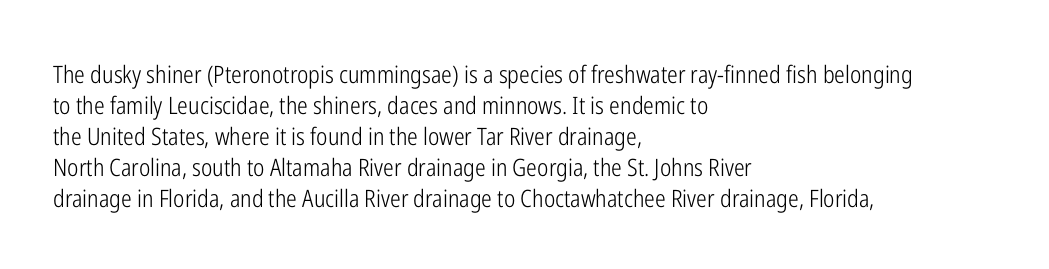
{"italic": "no", "bold": "no", "underline": "no", "align": "left", "line_spacing": "normal", "line_spacing_ratio": 1.29, "letter_spacing": "normal", "letter_spacing_em": 0.0, "glyph_px": 24}
